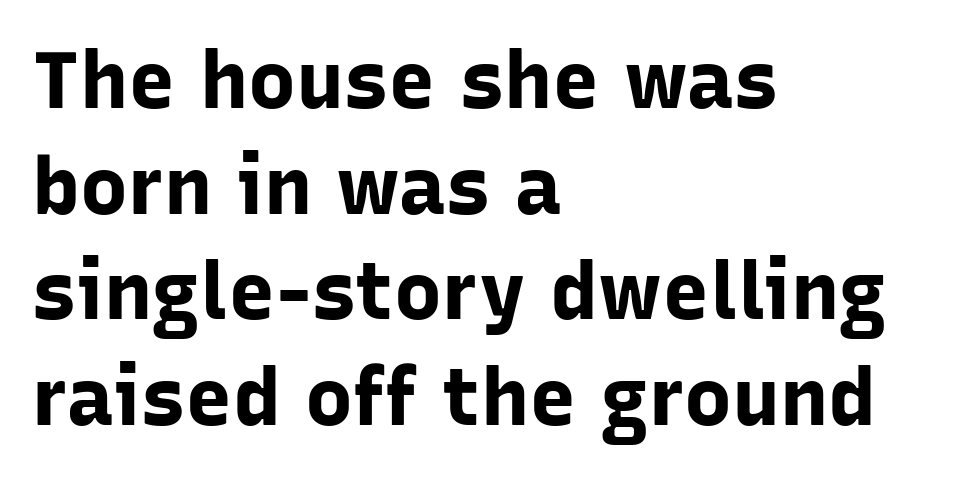
The face used here is a sans, in the tradition of grotesques and geometrics. A classic flush-left, rag-right setting is used for this passage. Glyph-to-glyph distance matches everyday printed text. Decoration check: the copy has no underline. Leading: standard. Summary of weight: heavy, a full bold.
